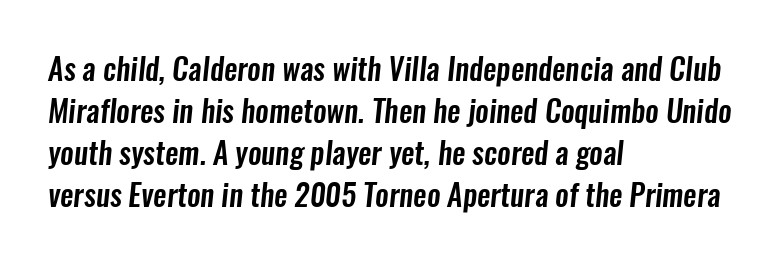
In terms of letterform style, serifs are entirely absent. In CSS terms this would be text-align: left. Regarding leading, the lines here are spaced in the standard way. Each letter keeps its own natural width here, so spacing adapts to shape.
